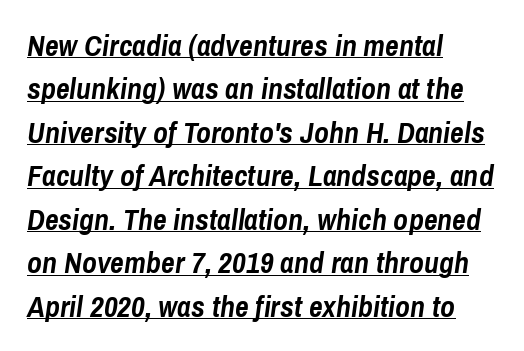
Honestly, the underline is the first thing you notice here. Here the designer chose a conventional face with non-uniform glyph widths. You could call the tracking neutral — neither tight nor loose. This is heavy type, rendered in bold. A normal amount of white space separates one row of letters from the next.
